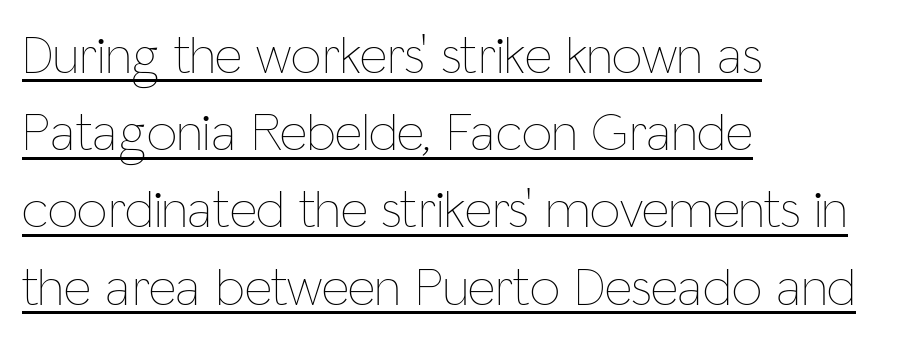
The image shows 54 px thin, condensed type, upright; set left-aligned, normal line spacing (1.43x), normal letter spacing, underlined; low stroke contrast and a medium x-height.
